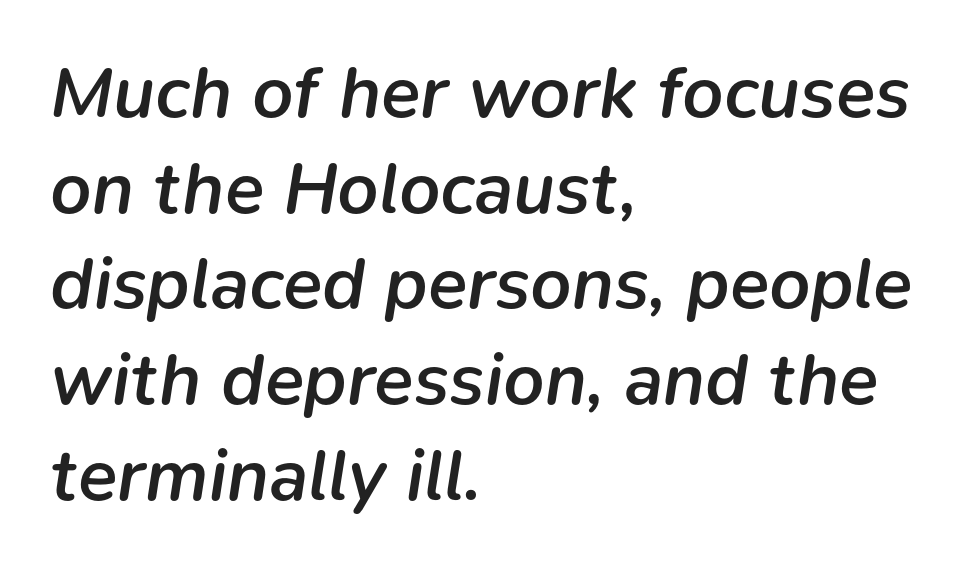
The image shows 73 px semibold type, italic (leaning right); set left-aligned, normal line spacing (1.31x), normal letter spacing, not underlined; low stroke contrast and a medium x-height.
